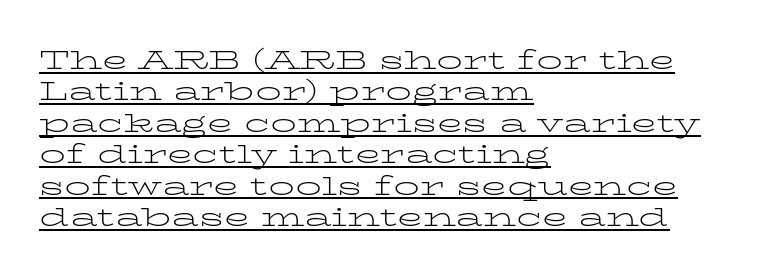
The image shows 26 px text type, upright; set left-aligned, line spacing 1.21x, normal letter spacing, underlined.
